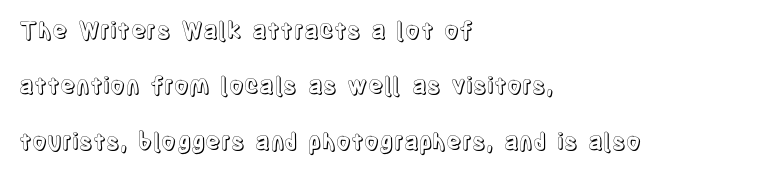
{"italic": "no", "underline": "no", "align": "left", "line_spacing": "loose", "line_spacing_ratio": 2.41, "letter_spacing": "normal", "letter_spacing_em": 0.0, "glyph_px": 23}
